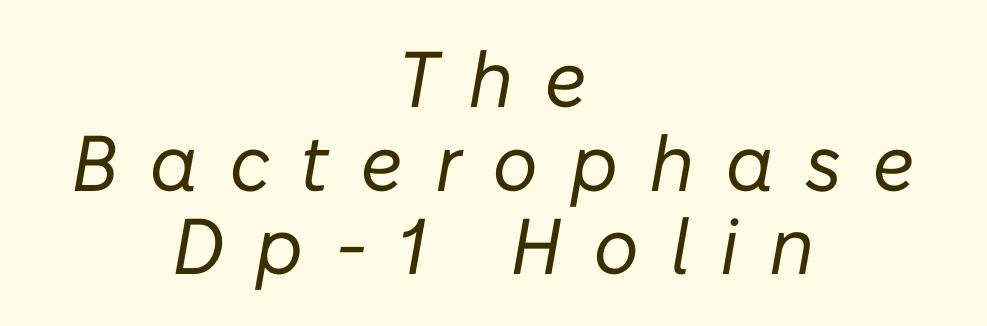
{"italic": "yes", "lean": "right", "slant_degrees": 10, "bold": "no", "weight": "regular", "width": "normal", "stroke_contrast": "low", "x_height": "medium", "monospaced": "no", "underline": "no", "align": "center", "line_spacing": "tight", "line_spacing_ratio": 1.06, "letter_spacing": "wide", "letter_spacing_em": 0.39, "glyph_px": 79}
